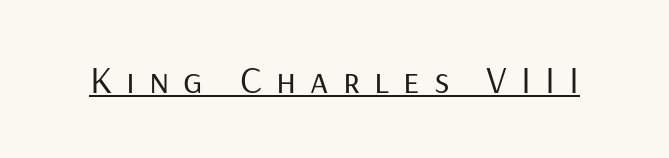
{"serif": "no", "italic": "no", "bold": "no", "weight": "regular", "width": "normal", "stroke_contrast": "low", "x_height": "medium", "monospaced": "no", "underline": "yes", "letter_spacing": "wide", "letter_spacing_em": 0.37, "glyph_px": 38}
